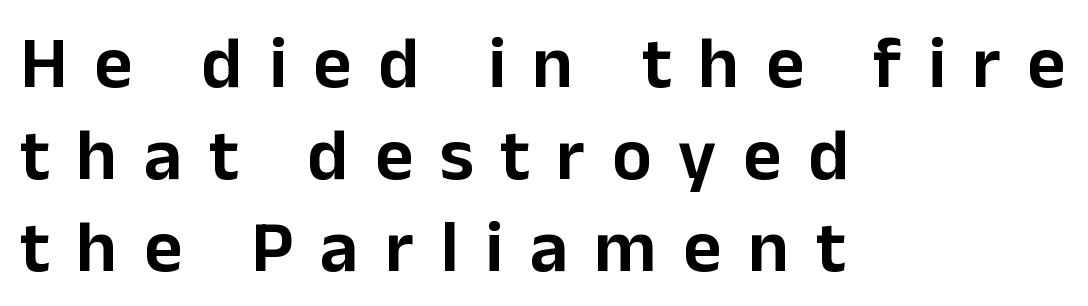
The image shows 74 px sans-serif type, upright; set left-aligned, line spacing 1.24x, unusually wide letter spacing (+0.36 em), not underlined; low stroke contrast and a medium x-height.
